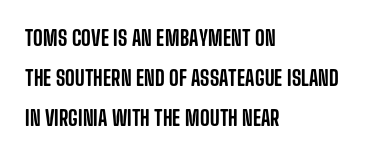
Q: Is the text italic (slanted)? A: No, it is upright.
Q: Is the text underlined? A: No.
Q: How is the paragraph aligned? A: Left-aligned.
Q: Is the spacing between letters normal or unusually wide? A: Normal.
Q: Is the spacing between lines tight, normal or loose? A: Loose.
